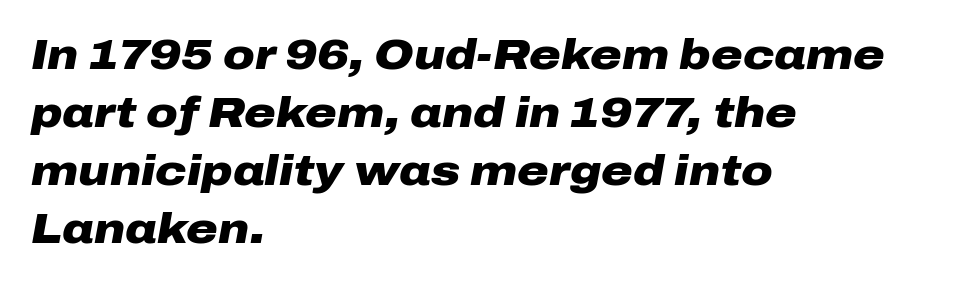
The horizontal fit of the characters is conventional and even. Pretty heavy lettering here — definitely bold. Characters are canted at an angle relative to the baseline's perpendicular. Students, observe: this is what conventionally led text looks like. Looks like regular typesetting: each glyph gets only the width it needs. The zone under the glyphs is completely vacant.
